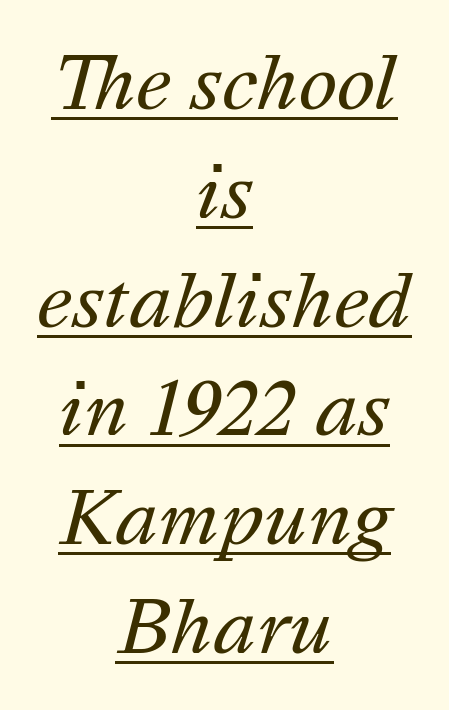
The image shows 73 px regular-weight type, italic (leaning right); set centered, normal line spacing (1.49x), normal letter spacing, underlined; medium stroke contrast and a medium x-height.
